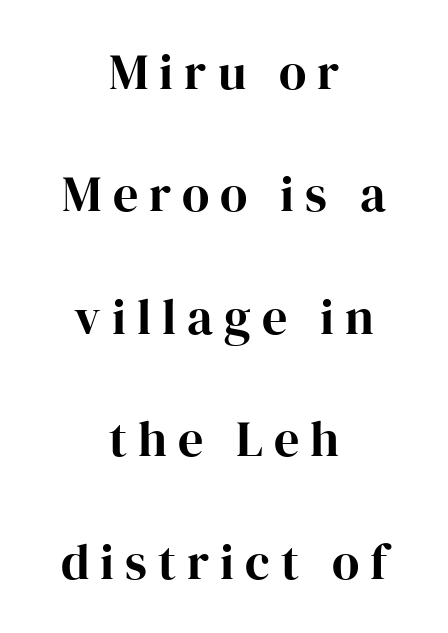
The image shows 50 px bold serif type, upright; set centered, loose line spacing (2.45x), unusually wide letter spacing (+0.22 em), not underlined; high stroke contrast and a medium x-height.
